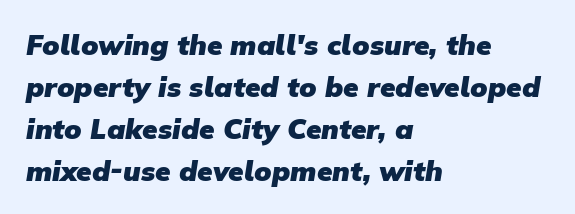
The image shows 28 px heavy sans-serif type; set left-aligned, normal line spacing (1.5x), normal letter spacing, not underlined; low stroke contrast and a medium x-height.
